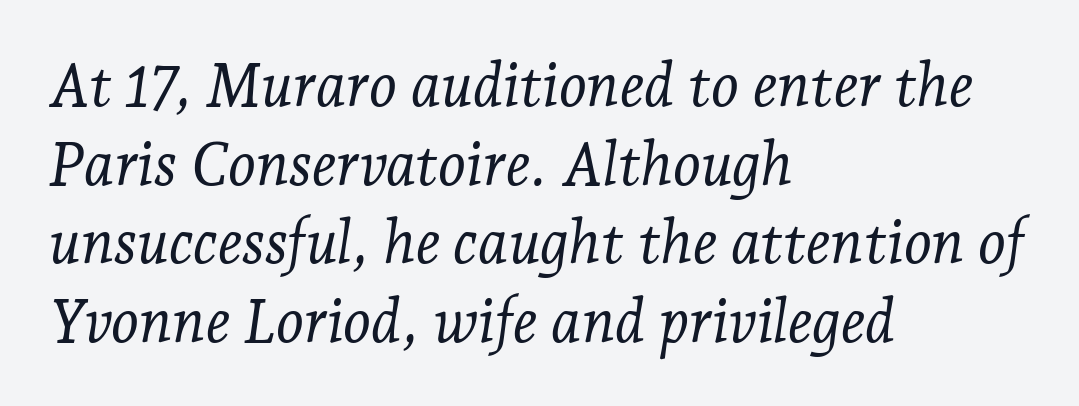
Q: Is the text bold? A: No.
Q: Is the text italic (slanted)? A: Yes, it leans right by about 7 degrees.
Q: Is the typeface a serif or a sans-serif typeface? A: Serif.
Q: Is the text underlined? A: No.
Q: How is the paragraph aligned? A: Left-aligned.
Q: Is the spacing between letters normal or unusually wide? A: Normal.
Q: Is the spacing between lines tight, normal or loose? A: Normal.
Q: Width (condensed, normal, or wide)? A: Normal.
Q: Stroke contrast? A: Low.
Q: x-height? A: Medium.
Q: Monospaced? A: No.
